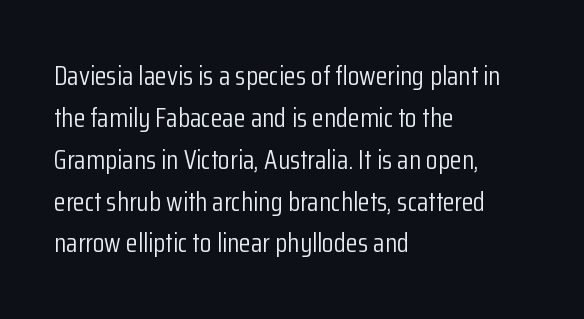
{"italic": "no", "bold": "no", "underline": "no", "align": "left", "line_spacing": "normal", "line_spacing_ratio": 1.55, "letter_spacing": "normal", "letter_spacing_em": 0.0, "glyph_px": 27}
